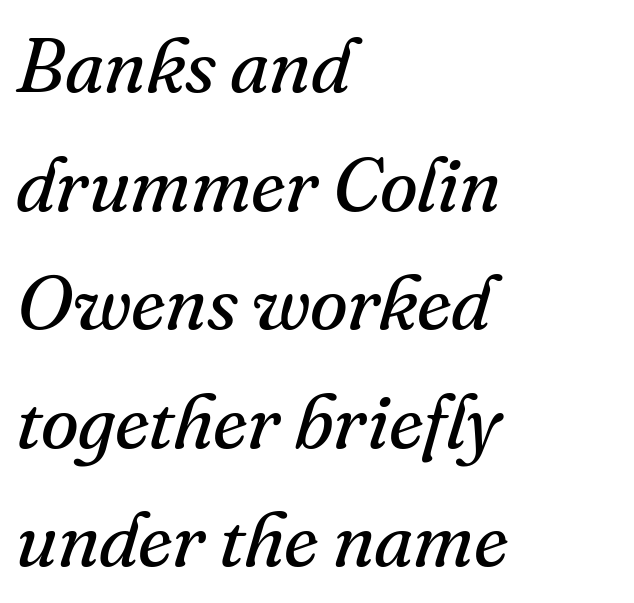
The image shows 77 px regular-weight serif type, italic (leaning right); set left-aligned, normal line spacing (1.54x), normal letter spacing, not underlined; medium stroke contrast and a small x-height.
